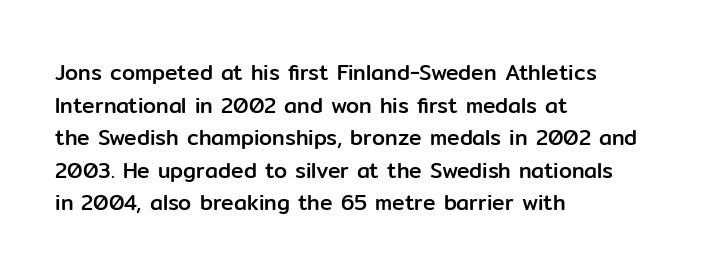
The image shows 21 px text type, upright; set left-aligned, normal line spacing (1.55x), normal letter spacing, not underlined.
